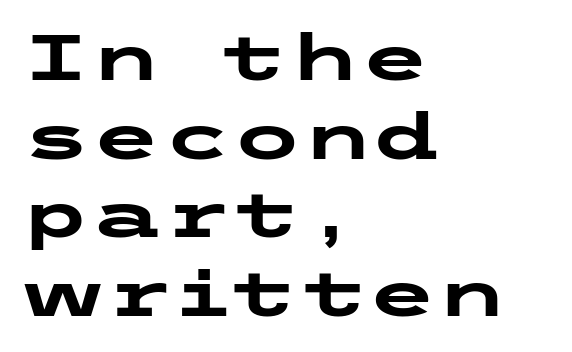
{"serif": "no", "italic": "no", "bold": "yes", "weight": "heavy", "width": "wide", "stroke_contrast": "low", "x_height": "medium", "underline": "no", "align": "left", "line_spacing_ratio": 1.23, "letter_spacing": "normal", "letter_spacing_em": 0.0, "glyph_px": 64}
